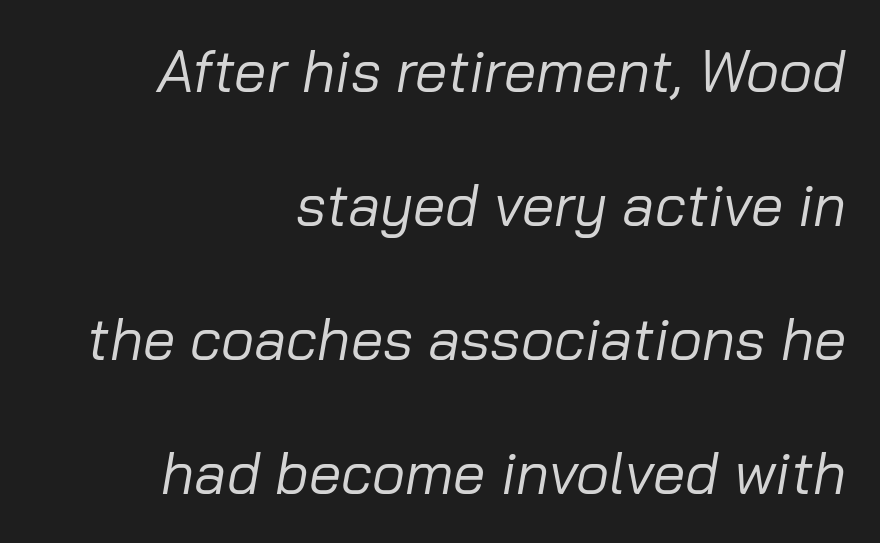
{"italic": "yes", "lean": "right", "slant_degrees": 10, "bold": "no", "weight": "regular", "width": "normal", "stroke_contrast": "low", "x_height": "medium", "monospaced": "no", "underline": "no", "align": "right", "line_spacing": "loose", "line_spacing_ratio": 2.31, "letter_spacing": "normal", "letter_spacing_em": 0.0, "glyph_px": 58}
